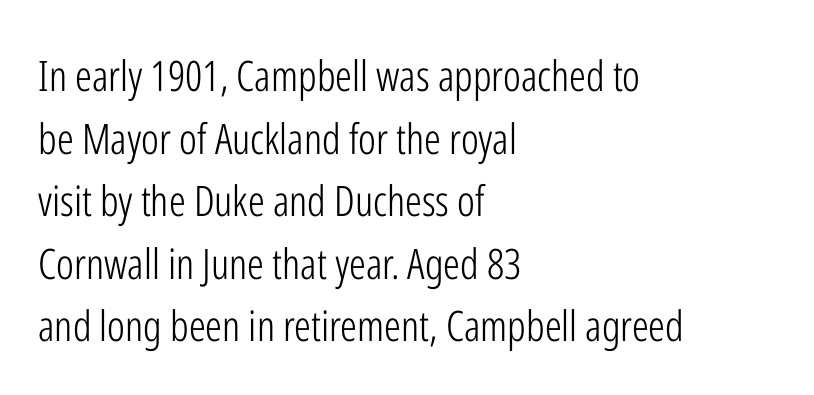
{"serif": "no", "italic": "no", "bold": "no", "weight": "light", "width": "condensed", "stroke_contrast": "low", "x_height": "medium", "monospaced": "no", "underline": "no", "align": "left", "line_spacing": "normal", "line_spacing_ratio": 1.49, "letter_spacing": "normal", "letter_spacing_em": 0.0, "glyph_px": 42}
